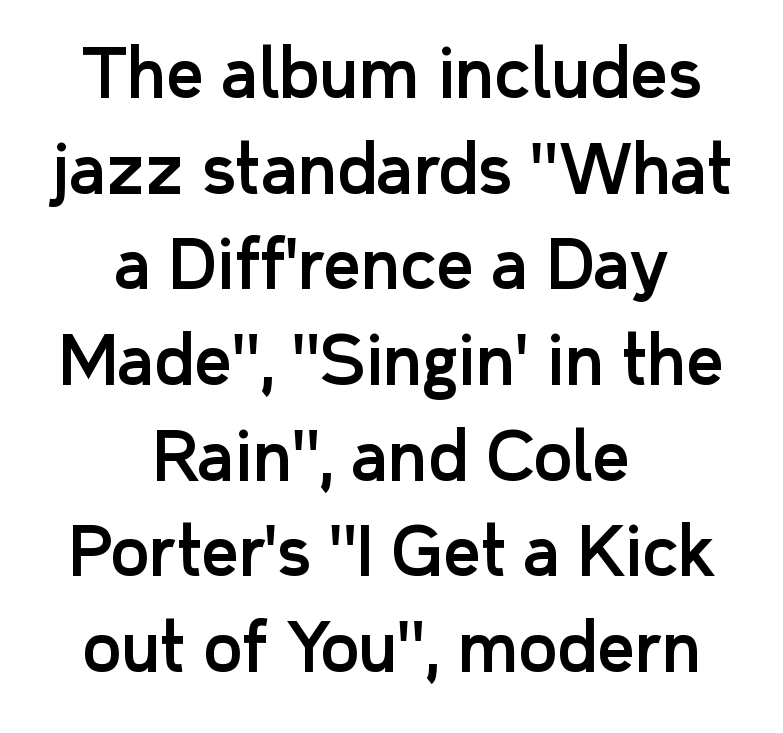
Line starts and ends both wander, symmetrically. The text was rendered using a sans face with plain stroke endings. The rendering uses natural spacing where letterforms have individual widths. The rendering keeps characters at their native spacing.
